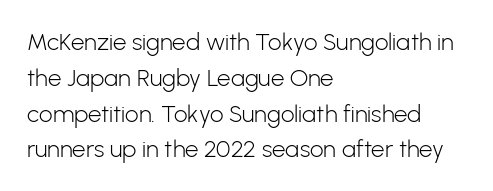
The image shows 24 px text type, upright; set left-aligned, normal line spacing (1.49x), normal letter spacing, not underlined.
